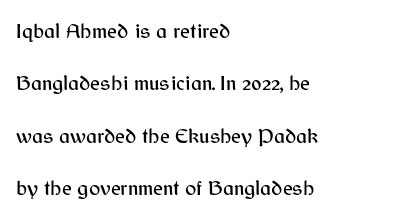
Students, observe: this is what heavily led, spacious text looks like. Here the glyphs are tracked normally, forming tight word shapes. Any mark beneath the type? The region is blank. Is the block centered? No — it sits flush against the left margin.
